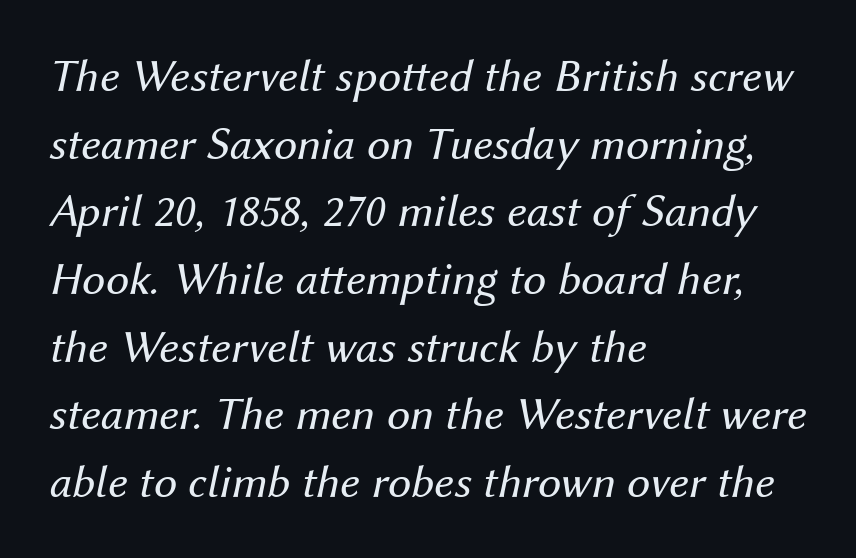
The image shows 47 px regular-weight type, italic (leaning right); set left-aligned, normal line spacing (1.44x), normal letter spacing, not underlined; medium stroke contrast and a medium x-height.
